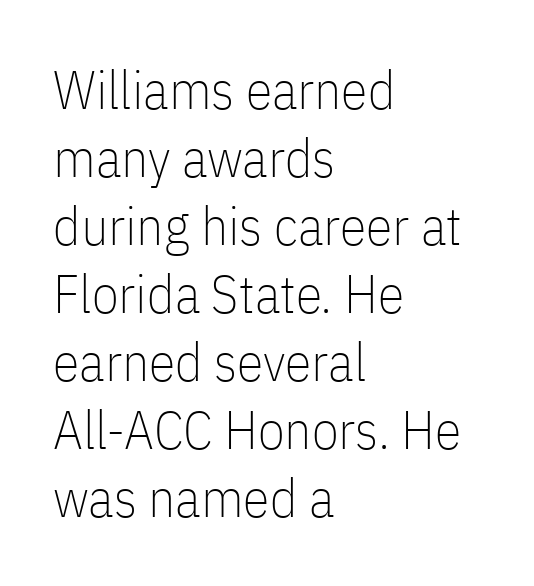
{"serif": "no", "italic": "no", "bold": "no", "weight": "thin", "width": "condensed", "stroke_contrast": "low", "x_height": "medium", "monospaced": "no", "underline": "no", "align": "left", "line_spacing": "normal", "line_spacing_ratio": 1.26, "letter_spacing": "normal", "letter_spacing_em": 0.0, "glyph_px": 54}
